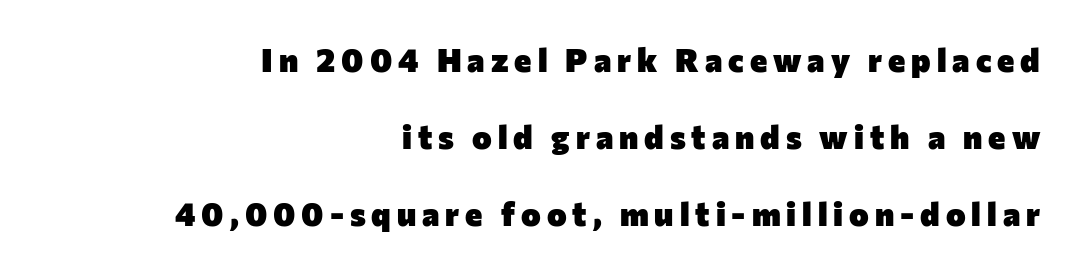
The image shows 33 px heavy sans-serif type, upright; set right-aligned, loose line spacing (2.34x), not underlined; low stroke contrast and a medium x-height.
